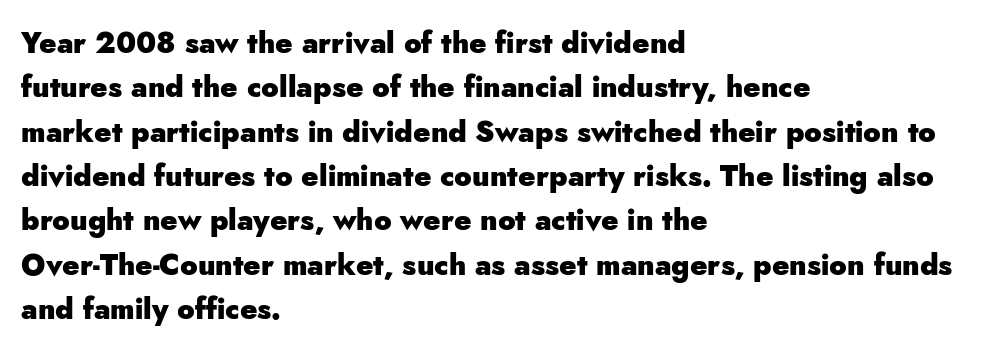
Q: Is the text bold? A: Yes.
Q: Is the text italic (slanted)? A: No, it is upright.
Q: Is the typeface a serif or a sans-serif typeface? A: Sans-serif.
Q: Is the text underlined? A: No.
Q: How is the paragraph aligned? A: Left-aligned.
Q: Is the spacing between letters normal or unusually wide? A: Normal.
Q: Is the spacing between lines tight, normal or loose? A: Normal.
Q: Width (condensed, normal, or wide)? A: Normal.
Q: Stroke contrast? A: Low.
Q: x-height? A: Small.
Q: Monospaced? A: No.
